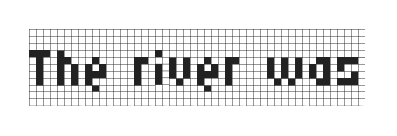
The image shows 77 px regular-weight, condensed serif type, upright; set normal letter spacing, not underlined; low stroke contrast and a large x-height.
